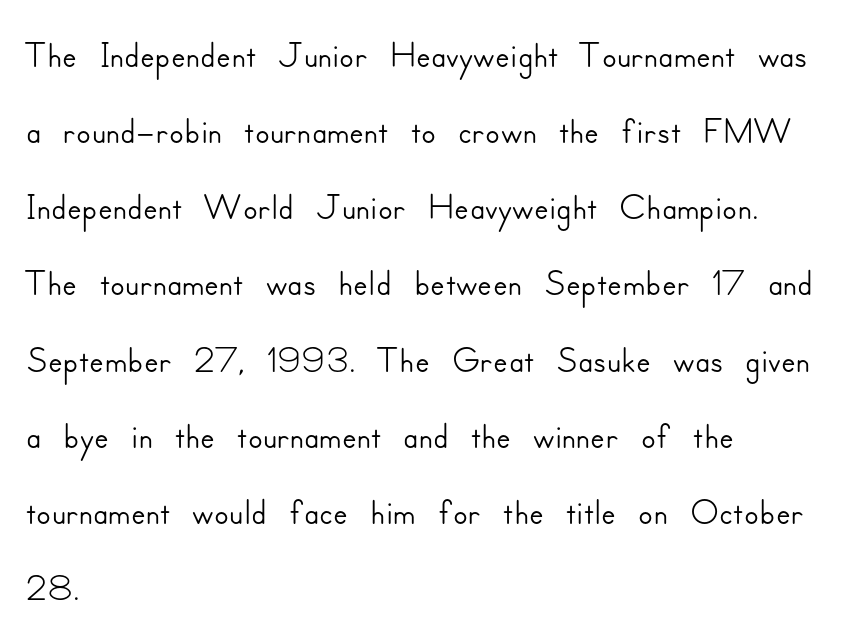
{"serif": "no", "italic": "no", "width": "normal", "stroke_contrast": "low", "x_height": "small", "monospaced": "no", "underline": "no", "align": "left", "line_spacing": "normal", "line_spacing_ratio": 1.41, "letter_spacing": "normal", "letter_spacing_em": 0.0, "glyph_px": 54}
